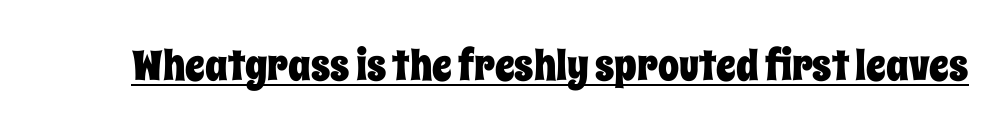
Q: Is the text italic (slanted)? A: No, it is upright.
Q: Is the text underlined? A: Yes.
Q: Is the spacing between letters normal or unusually wide? A: Normal.
Q: Width (condensed, normal, or wide)? A: Condensed.
Q: Stroke contrast? A: Low.
Q: x-height? A: Large.
Q: Monospaced? A: No.
